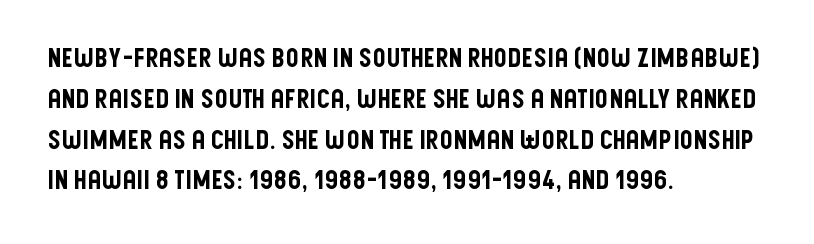
The space between consecutive lines is moderate. This sample uses plain, unmodified letter spacing. Layout note: lines flush left. No italicization has been applied; the sample stays upright. The passage shown is not underscored anywhere.
